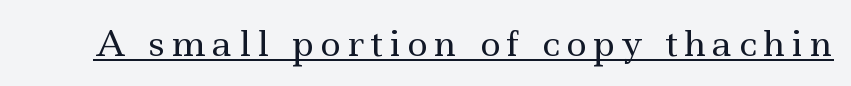
Like a heading marked for emphasis, these lines bear an underscore. Stroke terminals: seriffed. It's the straight-up-and-down kind of type. This sample has the flowing, uneven cadence of proportional lettering.
